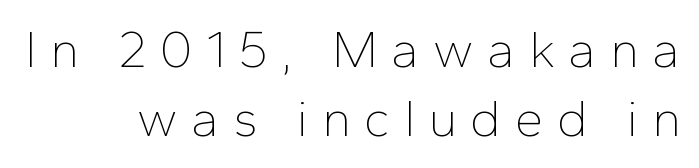
{"serif": "no", "italic": "no", "bold": "no", "weight": "thin", "width": "normal", "stroke_contrast": "low", "x_height": "medium", "monospaced": "no", "underline": "no", "align": "right", "line_spacing": "normal", "line_spacing_ratio": 1.36, "letter_spacing": "wide", "letter_spacing_em": 0.26, "glyph_px": 51}
